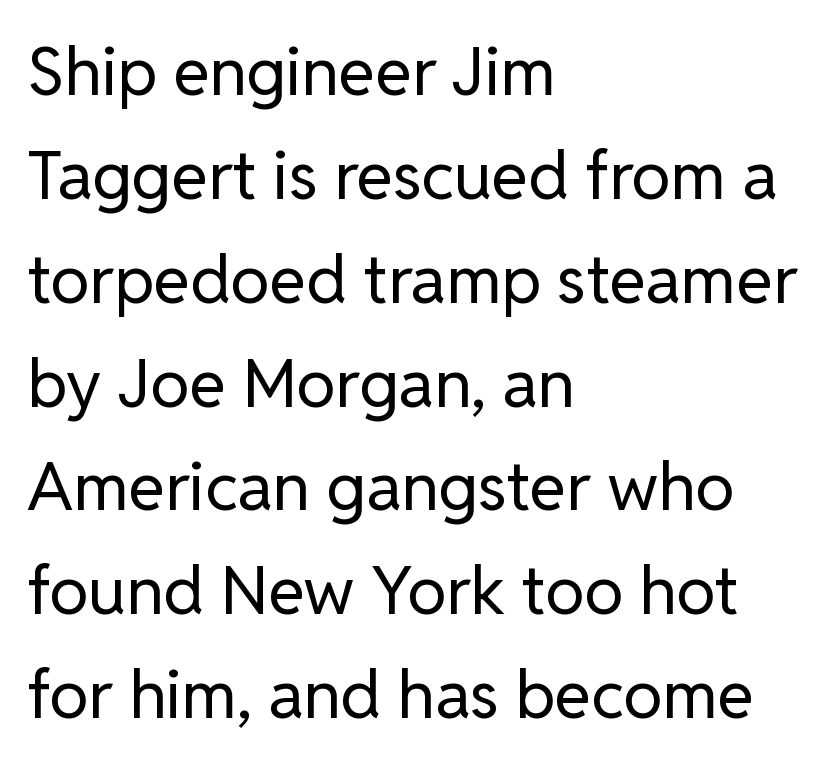
The image shows 67 px regular-weight sans-serif type, upright; set left-aligned, normal line spacing (1.55x), normal letter spacing, not underlined; low stroke contrast and a medium x-height.
